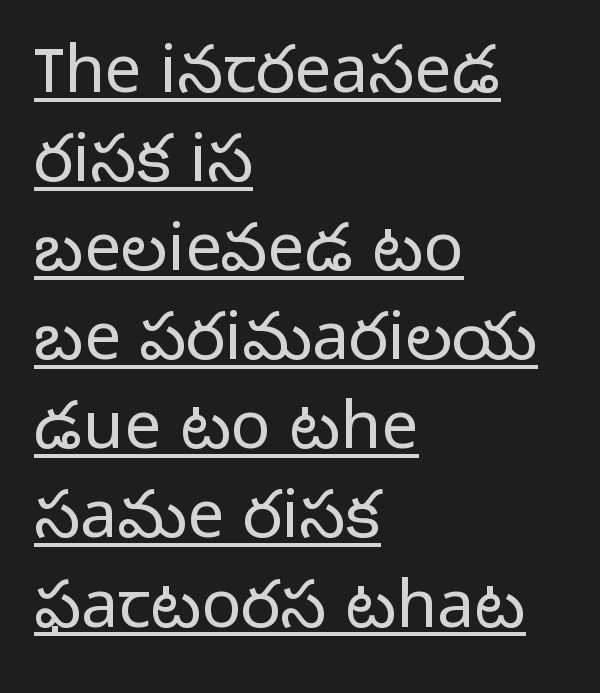
Q: Is the text bold? A: No.
Q: Is the text italic (slanted)? A: No, it is upright.
Q: Is the typeface a serif or a sans-serif typeface? A: Sans-serif.
Q: Is the text underlined? A: Yes.
Q: How is the paragraph aligned? A: Left-aligned.
Q: Is the spacing between letters normal or unusually wide? A: Normal.
Q: Is the spacing between lines tight, normal or loose? A: Normal.
Q: Width (condensed, normal, or wide)? A: Normal.
Q: Stroke contrast? A: Low.
Q: x-height? A: Medium.
Q: Monospaced? A: No.
